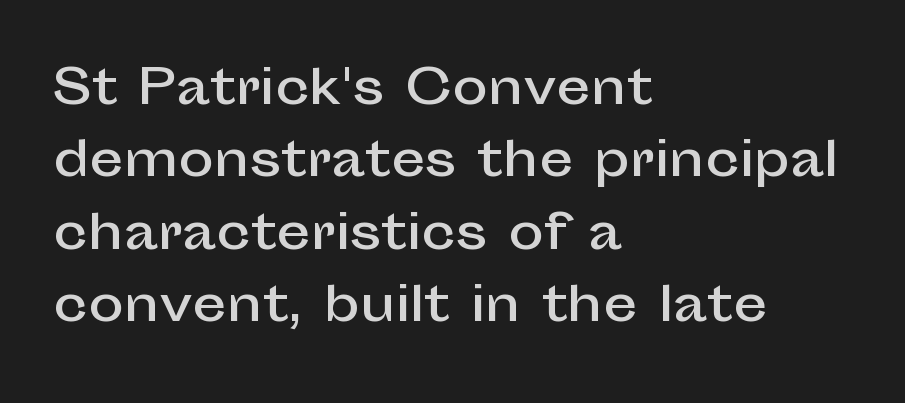
This sample has the flowing, uneven cadence of proportional lettering. Underline: absent. Quick note: interline space is typical. The letters stand upright; this is a roman face. This sample uses a sans-serif face.
